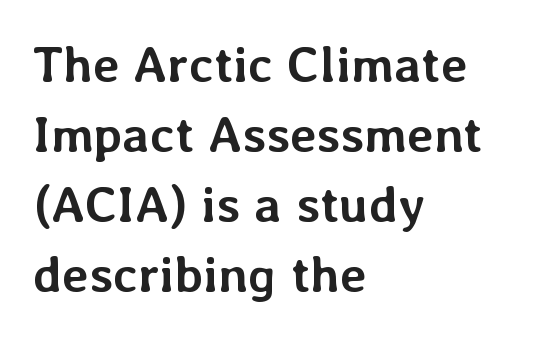
{"italic": "no", "bold": "yes", "weight": "semibold", "width": "normal", "stroke_contrast": "low", "x_height": "medium", "monospaced": "no", "underline": "no", "align": "left", "line_spacing": "normal", "line_spacing_ratio": 1.37, "letter_spacing": "normal", "letter_spacing_em": 0.0, "glyph_px": 51}
